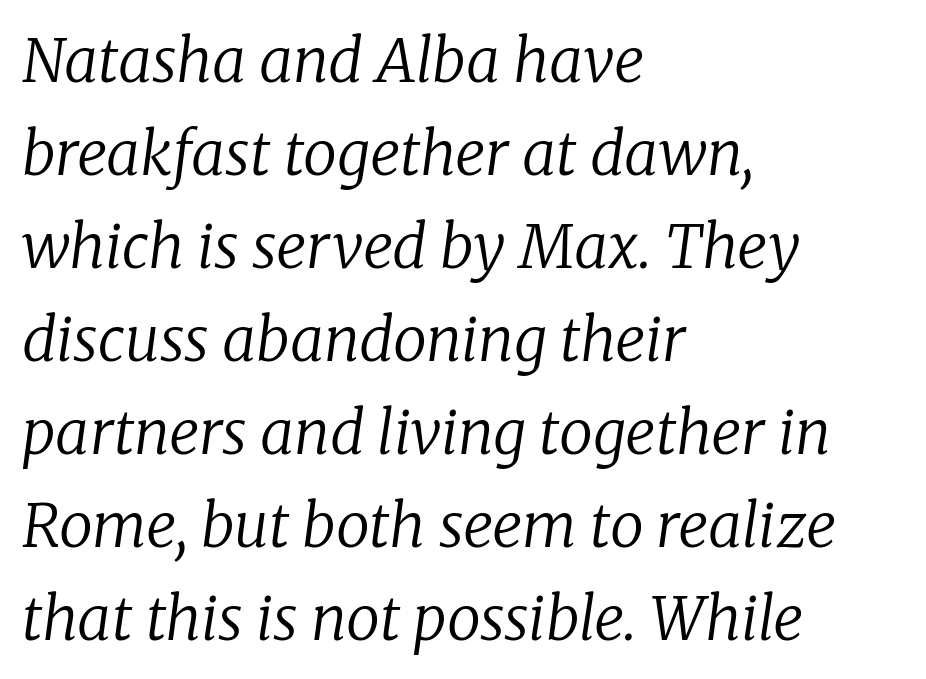
Varying glyph widths throughout — classic text-font behaviour. Weight class: somewhere from thin through regular. Characters are canted at an angle relative to the baseline's perpendicular. Successive baselines arrive at the customary interval. Descenders hang freely into open space. You could call the tracking neutral — neither tight nor loose.
